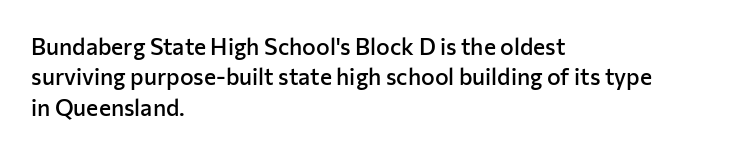
{"italic": "no", "bold": "semi", "underline": "no", "align": "left", "line_spacing": "normal", "line_spacing_ratio": 1.32, "letter_spacing": "normal", "letter_spacing_em": 0.0, "glyph_px": 23}
